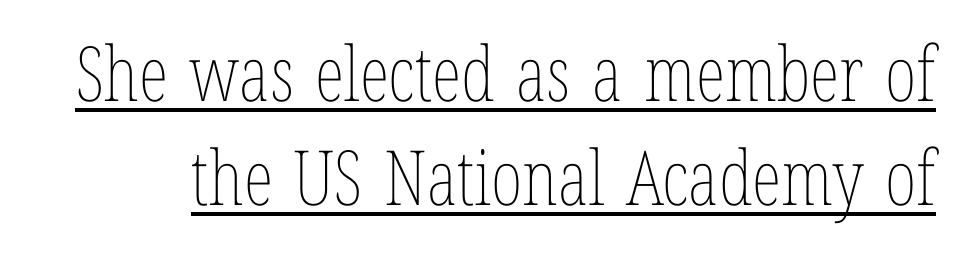
The image shows 76 px thin, condensed type, upright; set normal line spacing (1.37x), normal letter spacing, underlined; low stroke contrast and a medium x-height.
